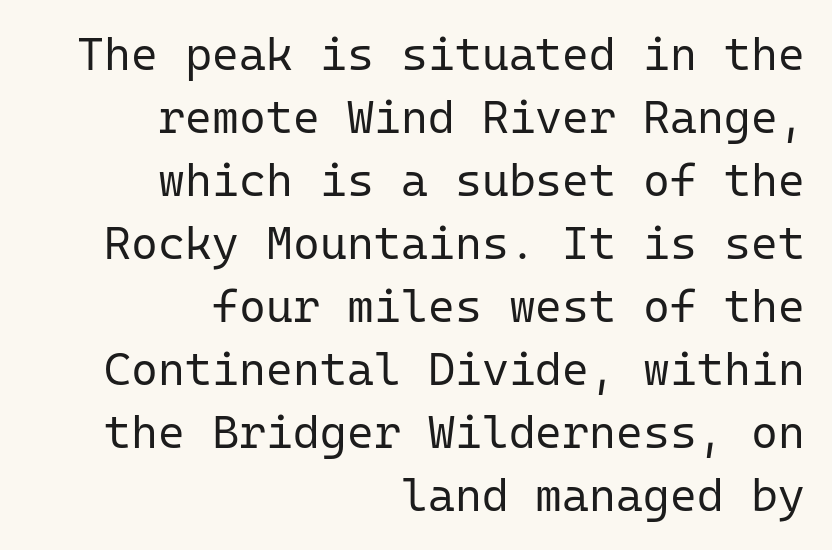
{"serif": "no", "italic": "no", "bold": "no", "weight": "regular", "width": "normal", "stroke_contrast": "low", "x_height": "medium", "monospaced": "yes", "underline": "no", "align": "right", "line_spacing": "normal", "line_spacing_ratio": 1.37, "letter_spacing": "normal", "letter_spacing_em": 0.0, "glyph_px": 46}
